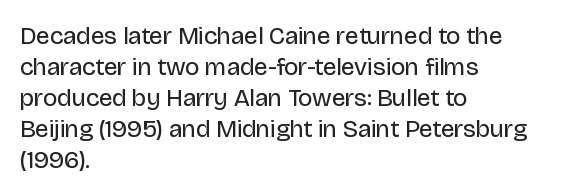
Q: Is the text bold? A: No.
Q: Is the text italic (slanted)? A: No, it is upright.
Q: Is the text underlined? A: No.
Q: How is the paragraph aligned? A: Left-aligned.
Q: Is the spacing between letters normal or unusually wide? A: Normal.
